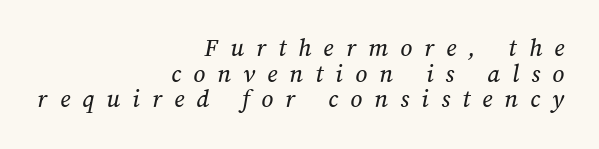
{"underline": "no", "align": "right", "line_spacing": "tight", "line_spacing_ratio": 0.99, "letter_spacing": "wide", "letter_spacing_em": 0.47, "glyph_px": 26}
